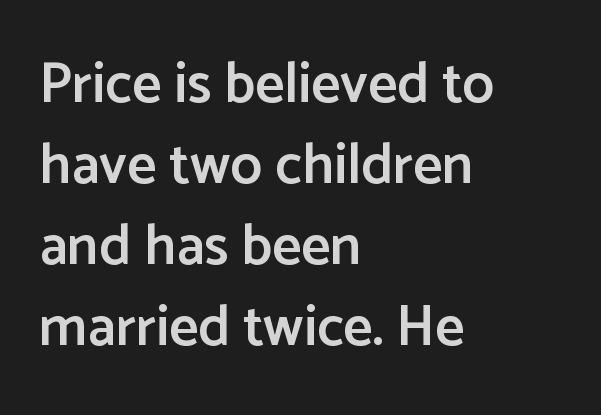
Q: Is the text bold? A: Semi-bold.
Q: Is the text italic (slanted)? A: No, it is upright.
Q: Is the typeface a serif or a sans-serif typeface? A: Sans-serif.
Q: Is the text underlined? A: No.
Q: How is the paragraph aligned? A: Left-aligned.
Q: Is the spacing between letters normal or unusually wide? A: Normal.
Q: Is the spacing between lines tight, normal or loose? A: Normal.
Q: Width (condensed, normal, or wide)? A: Normal.
Q: Stroke contrast? A: Low.
Q: x-height? A: Medium.
Q: Monospaced? A: No.
